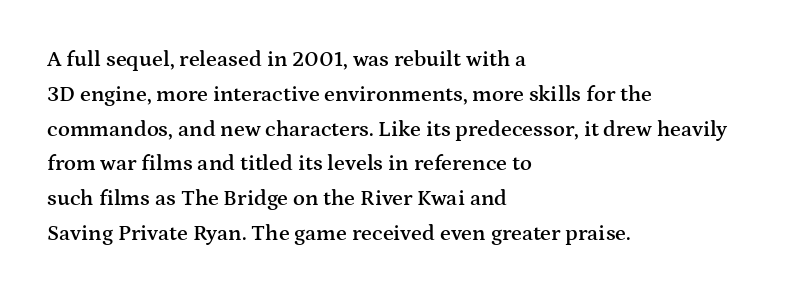
Q: Is the text bold? A: Semi-bold.
Q: Is the text italic (slanted)? A: No, it is upright.
Q: Is the text underlined? A: No.
Q: How is the paragraph aligned? A: Left-aligned.
Q: Is the spacing between letters normal or unusually wide? A: Normal.
Q: Is the spacing between lines tight, normal or loose? A: Normal.
